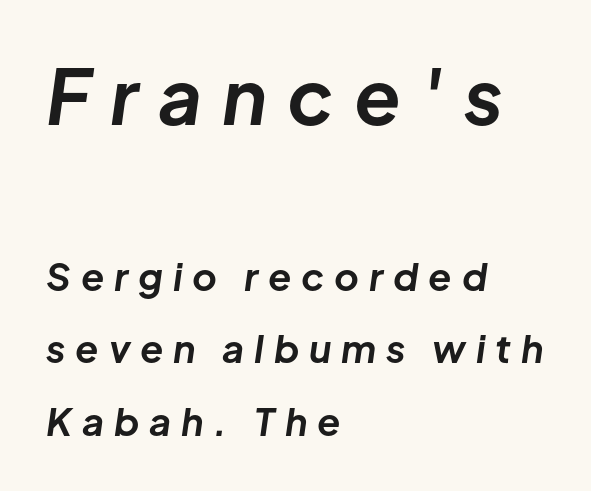
Short and long lines alike share a common starting point at left. How heavy is the stroke? Heavy — this is a bold. Observe the wide spacing: letters keep a clear distance from each other. Looks like regular typesetting: each glyph gets only the width it needs.
